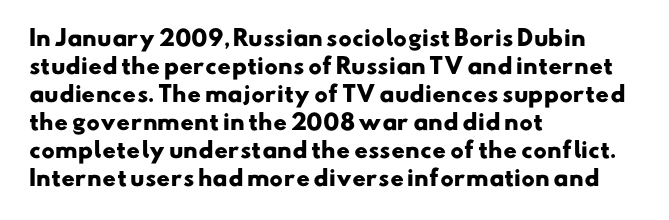
The image shows 21 px bold type; set left-aligned, normal line spacing (1.33x), normal letter spacing, not underlined.
